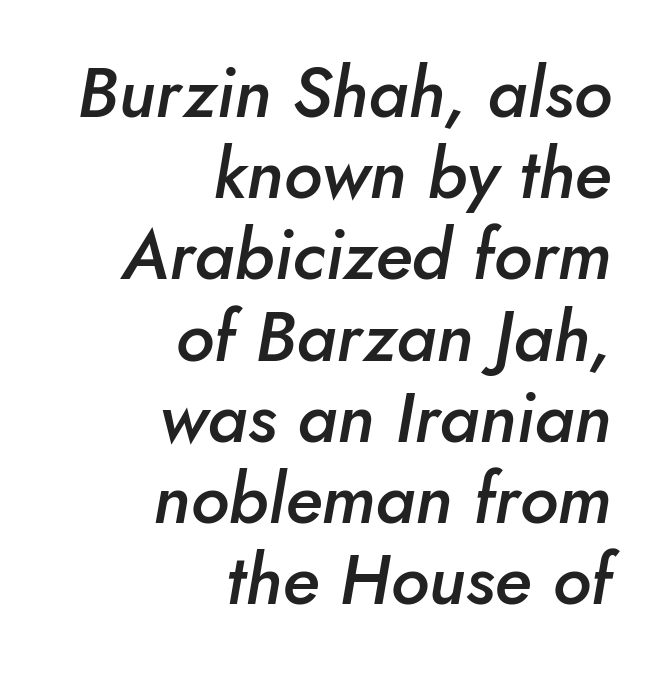
Q: Is the text bold? A: Semi-bold.
Q: Is the text italic (slanted)? A: Yes, it leans right by about 5 degrees.
Q: Is the text underlined? A: No.
Q: How is the paragraph aligned? A: Right-aligned.
Q: Is the spacing between letters normal or unusually wide? A: Normal.
Q: Width (condensed, normal, or wide)? A: Normal.
Q: Stroke contrast? A: Low.
Q: x-height? A: Small.
Q: Monospaced? A: No.
